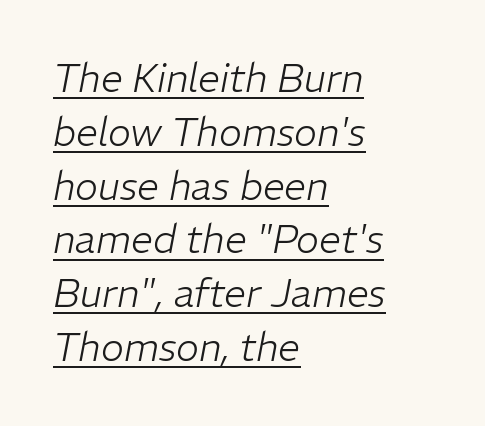
The image shows 39 px light type, italic (leaning right); set left-aligned, normal line spacing (1.38x), normal letter spacing, underlined; low stroke contrast and a medium x-height.
